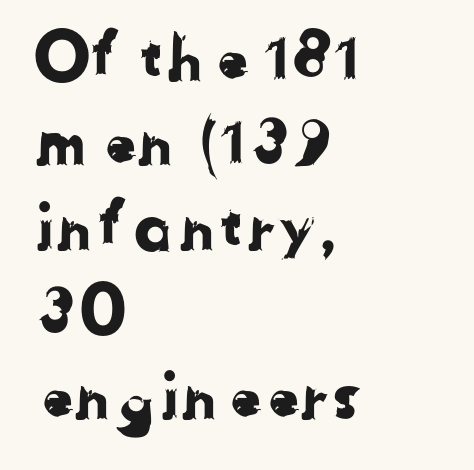
{"serif": "no", "width": "normal", "stroke_contrast": "low", "x_height": "medium", "monospaced": "no", "underline": "no", "align": "left", "line_spacing": "normal", "line_spacing_ratio": 1.32, "letter_spacing": "normal", "letter_spacing_em": 0.0, "glyph_px": 64}
